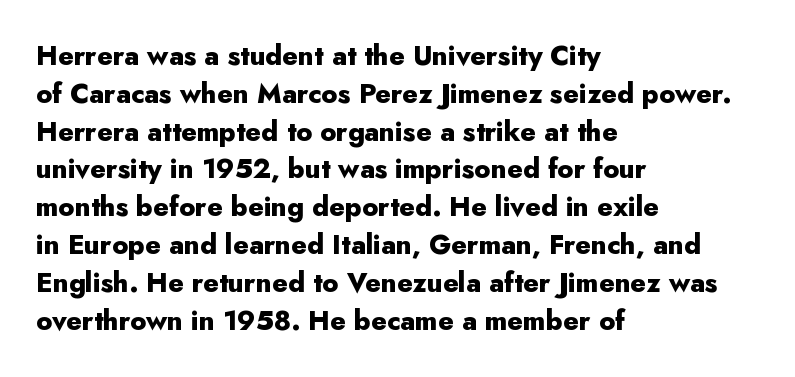
The image shows 27 px bold type, upright; set left-aligned, normal line spacing (1.4x), normal letter spacing, not underlined.
